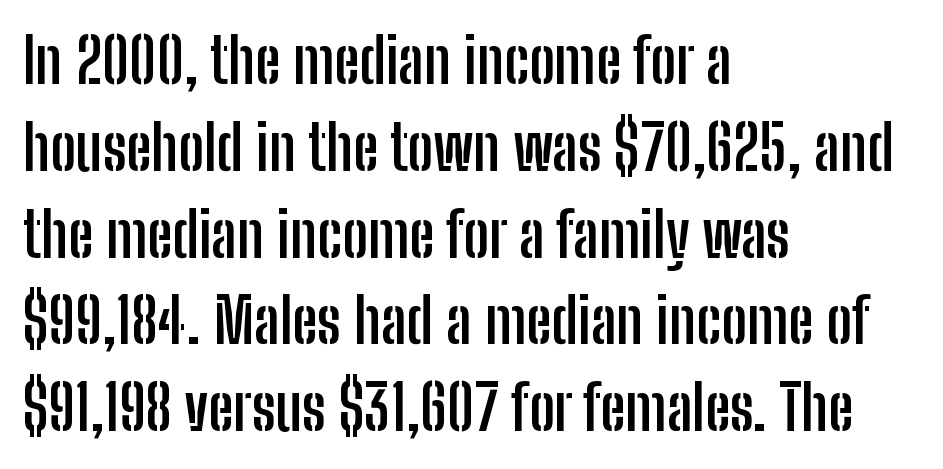
In terms of leading, this rendering sits right in the middle. Examine the stroke ends and you'll find no serifs. A student would call this left alignment; a typographer would say flush left, rag right. The face used here is rendered with its standard letterfit.
